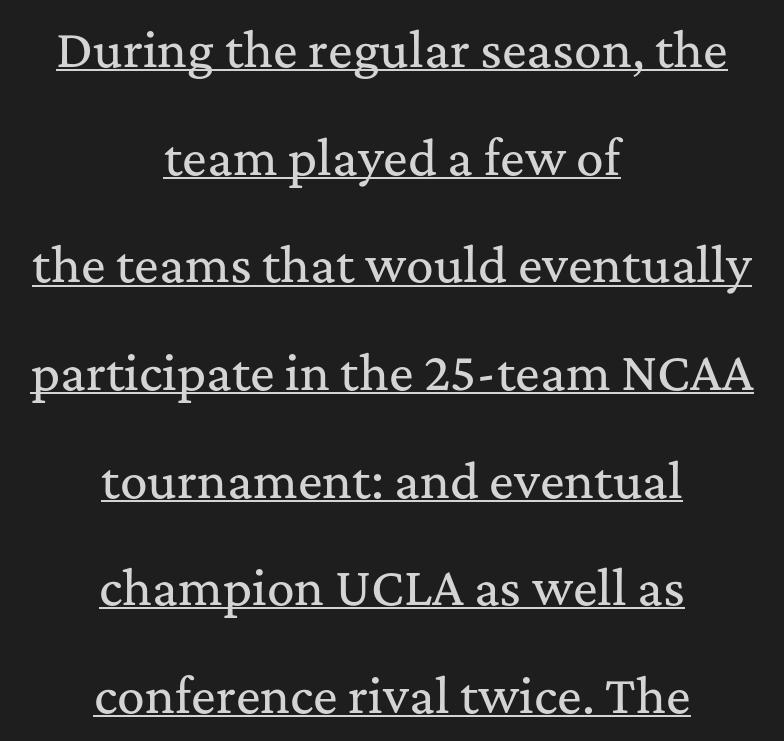
Q: Is the text italic (slanted)? A: No, it is upright.
Q: Is the typeface a serif or a sans-serif typeface? A: Serif.
Q: Is the text underlined? A: Yes.
Q: How is the paragraph aligned? A: Centered.
Q: Is the spacing between letters normal or unusually wide? A: Normal.
Q: Is the spacing between lines tight, normal or loose? A: Loose.
Q: Width (condensed, normal, or wide)? A: Normal.
Q: Stroke contrast? A: Medium.
Q: x-height? A: Medium.
Q: Monospaced? A: No.
